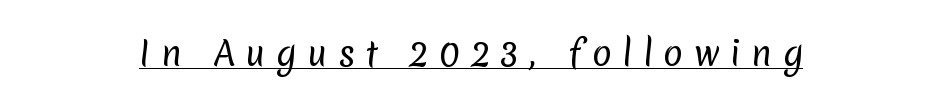
{"serif": "no", "bold": "no", "weight": "regular", "width": "normal", "stroke_contrast": "low", "x_height": "medium", "monospaced": "no", "underline": "yes", "letter_spacing": "wide", "letter_spacing_em": 0.32, "glyph_px": 33}
